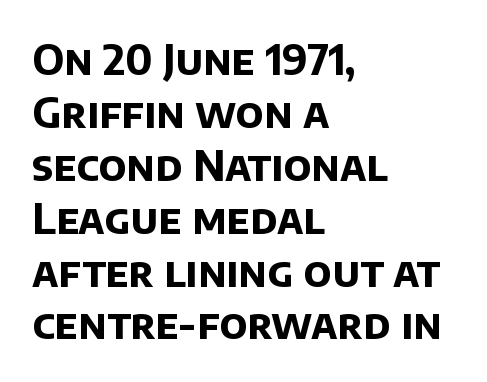
The image shows 41 px bold sans-serif type; set left-aligned, normal line spacing (1.29x), normal letter spacing, not underlined; low stroke contrast and a large x-height.
